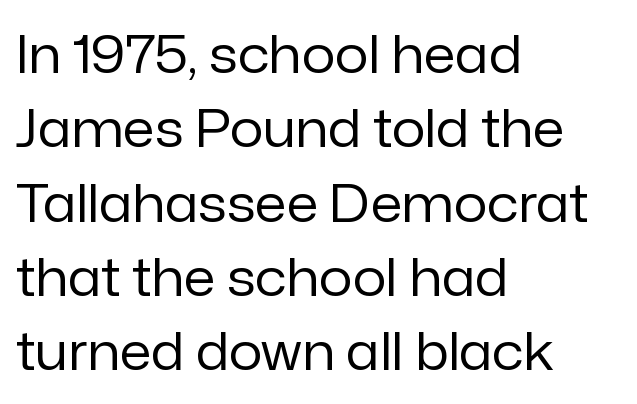
{"serif": "no", "italic": "no", "bold": "no", "weight": "regular", "width": "normal", "stroke_contrast": "low", "x_height": "medium", "monospaced": "no", "underline": "no", "align": "left", "line_spacing": "normal", "line_spacing_ratio": 1.43, "letter_spacing": "normal", "letter_spacing_em": 0.0, "glyph_px": 52}
